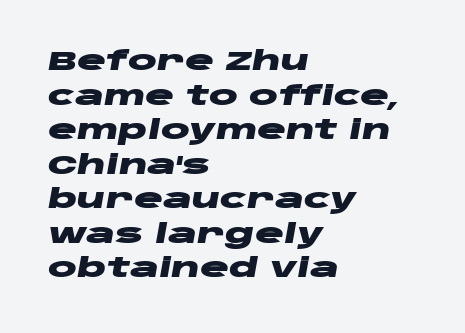
The image shows 27 px bold type, italic (leaning right); set left-aligned, normal line spacing (1.28x), normal letter spacing, not underlined.
